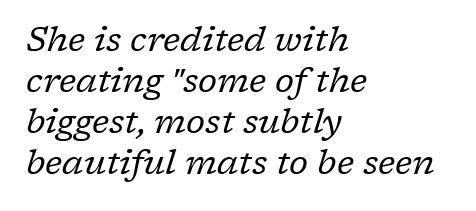
The image shows 34 px regular-weight serif type, italic (leaning right); set left-aligned, line spacing 1.21x, normal letter spacing, not underlined; low stroke contrast and a medium x-height.
